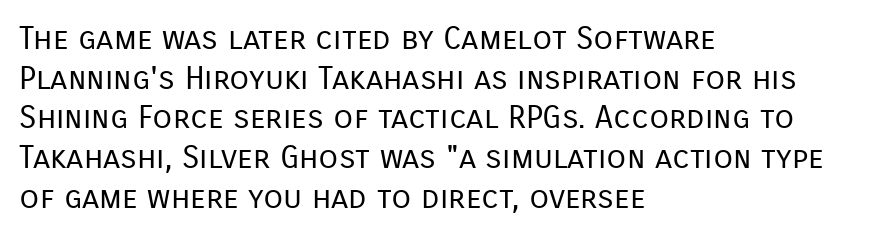
Q: Is the text bold? A: No.
Q: Is the text italic (slanted)? A: No, it is upright.
Q: Is the typeface a serif or a sans-serif typeface? A: Sans-serif.
Q: Is the text underlined? A: No.
Q: How is the paragraph aligned? A: Left-aligned.
Q: Is the spacing between letters normal or unusually wide? A: Normal.
Q: Width (condensed, normal, or wide)? A: Normal.
Q: Stroke contrast? A: Low.
Q: x-height? A: Medium.
Q: Monospaced? A: No.
